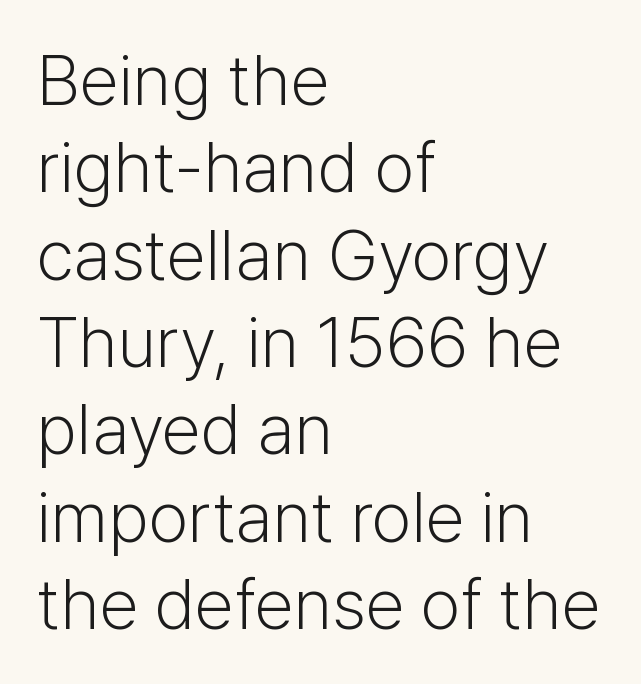
The image shows 71 px light sans-serif type, upright; set left-aligned, line spacing 1.23x, normal letter spacing, not underlined; low stroke contrast and a medium x-height.
